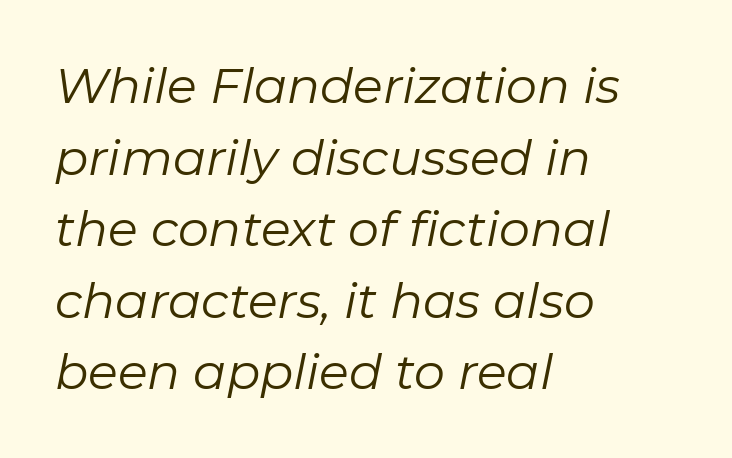
The image shows 49 px regular-weight type, italic (leaning right); set left-aligned, normal line spacing (1.46x), normal letter spacing, not underlined; low stroke contrast and a medium x-height.
